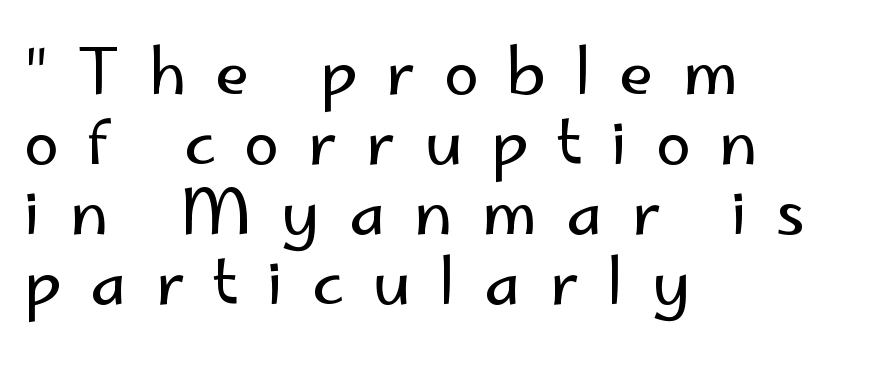
{"serif": "no", "italic": "no", "bold": "no", "weight": "regular", "width": "normal", "stroke_contrast": "low", "x_height": "small", "monospaced": "no", "underline": "no", "align": "left", "line_spacing": "tight", "line_spacing_ratio": 1.11, "letter_spacing": "wide", "letter_spacing_em": 0.45, "glyph_px": 63}
